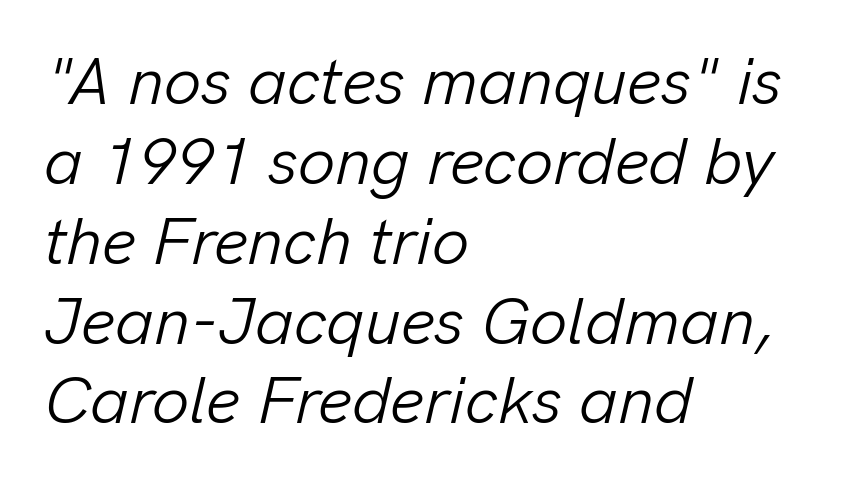
The typography opts for an oblique posture over an upright one. Teacher's note: observe the even left margin — that is flush-left alignment. Check the space under the baseline: it is left empty. This sample uses plain, unmodified letter spacing. Think standard paragraph weight, or any step lighter than that. A typesetter would call this proportional, since set widths differ per character.
